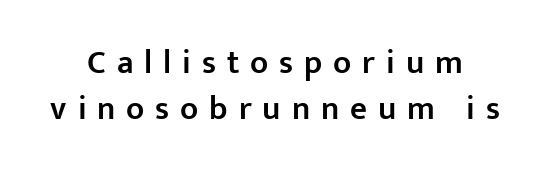
Varying glyph widths throughout — classic text-font behaviour. The horizontal fit of the characters is loose and conspicuously gappy. A normal amount of white space separates one row of letters from the next. Bare-footed words on every line. Posture: vertical. Firm but not heavy-handed strokes: this text is semibold.
